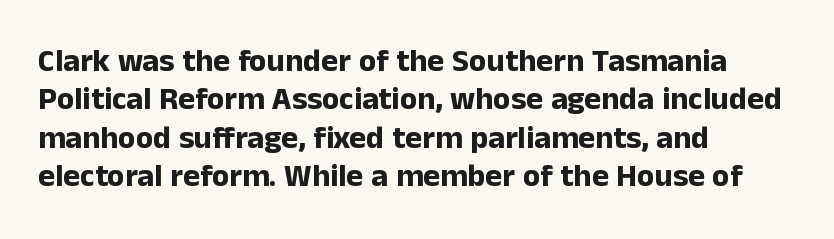
Each word holds together tightly as a unit, with standard inter-letter gaps. Strong, thick strokes mark this as bold type. The text was rendered using a sans face with plain stroke endings. Anything drawn beneath the words? Only blank space. Quick note: not italic, upright.
